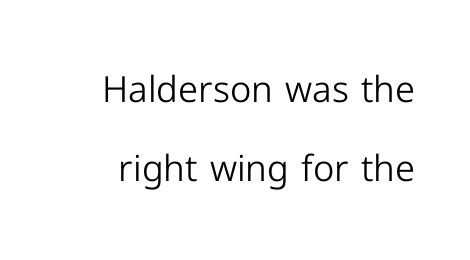
The image shows 36 px light sans-serif type, upright; set loose line spacing (2.2x), normal letter spacing, not underlined; low stroke contrast and a medium x-height.
